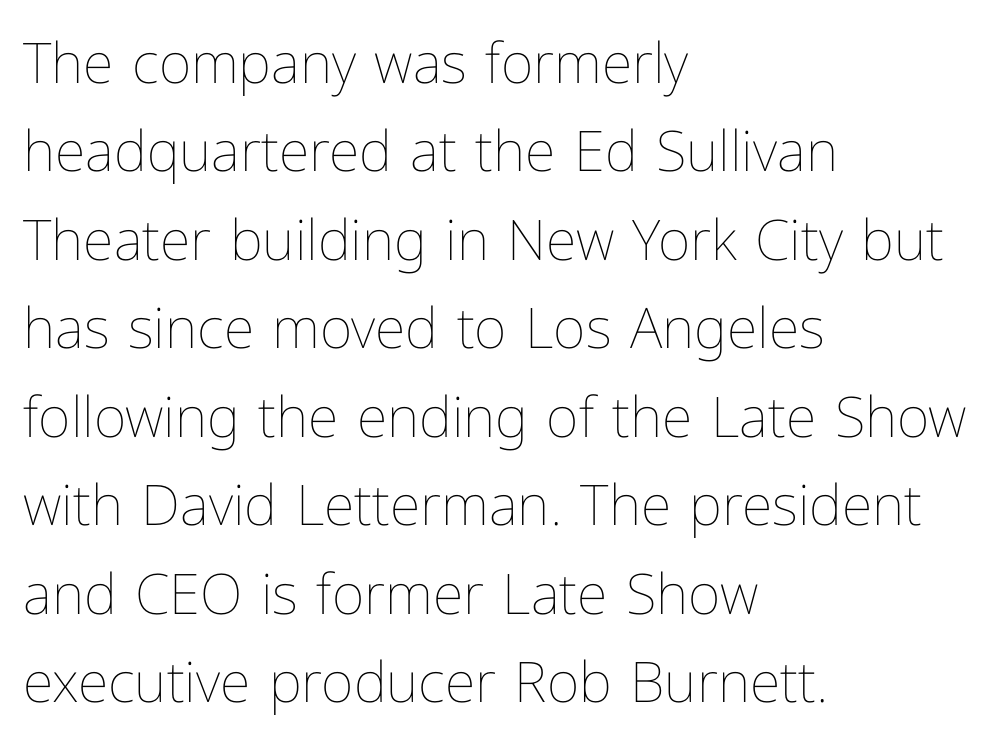
The image shows 56 px thin type, upright; set left-aligned, normal line spacing (1.58x), normal letter spacing, not underlined; low stroke contrast and a medium x-height.
